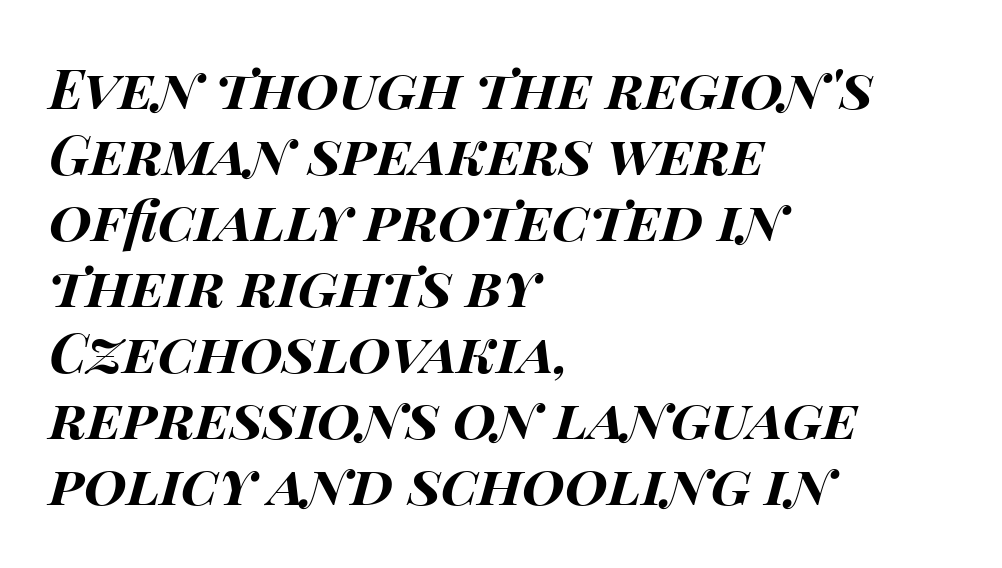
{"italic": "yes", "lean": "right", "slant_degrees": 14, "bold": "yes", "weight": "bold", "width": "wide", "stroke_contrast": "high", "x_height": "large", "monospaced": "no", "underline": "no", "align": "left", "line_spacing_ratio": 1.2, "letter_spacing": "normal", "letter_spacing_em": 0.0, "glyph_px": 55}
